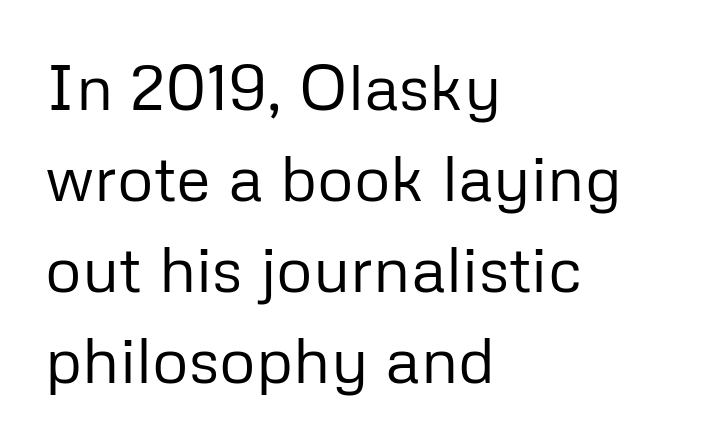
The image shows 64 px regular-weight sans-serif type, upright; set left-aligned, normal line spacing (1.42x), normal letter spacing, not underlined; low stroke contrast and a medium x-height.
